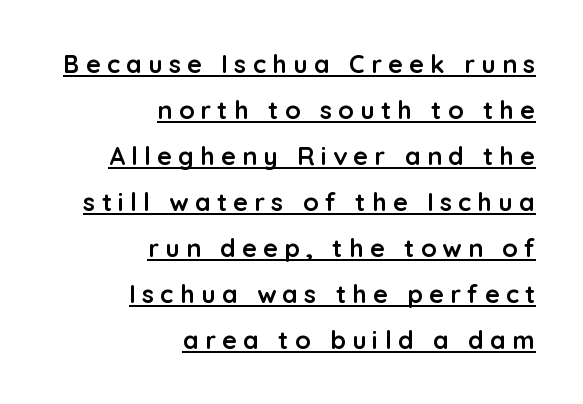
{"italic": "no", "bold": "yes", "underline": "yes", "align": "right", "line_spacing_ratio": 1.84, "letter_spacing": "wide", "letter_spacing_em": 0.25, "glyph_px": 25}
